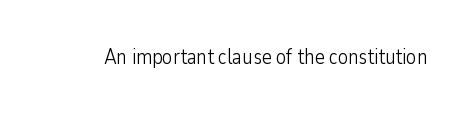
The image shows 21 px text type, upright; set normal letter spacing, not underlined.
